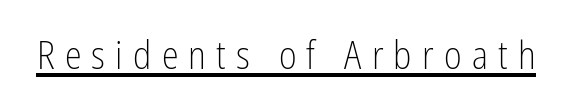
Q: Is the text bold? A: No.
Q: Is the text italic (slanted)? A: No, it is upright.
Q: Is the typeface a serif or a sans-serif typeface? A: Sans-serif.
Q: Is the text underlined? A: Yes.
Q: Is the spacing between letters normal or unusually wide? A: Unusually wide.
Q: Width (condensed, normal, or wide)? A: Condensed.
Q: Stroke contrast? A: Low.
Q: x-height? A: Medium.
Q: Monospaced? A: No.
